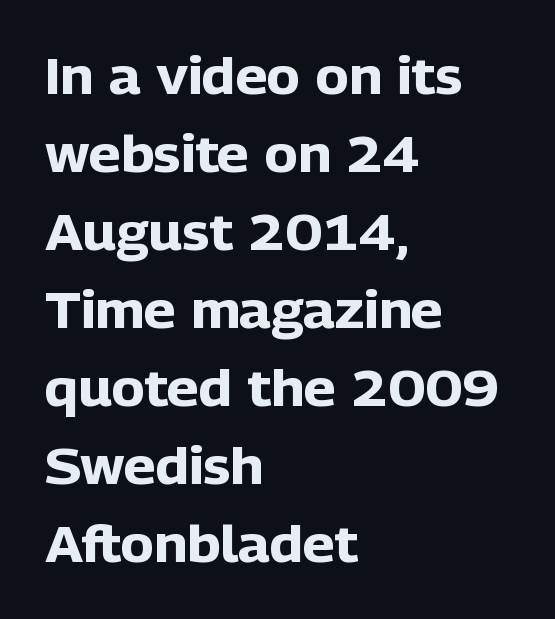
The image shows 50 px heavy sans-serif type, upright; set left-aligned, normal line spacing (1.56x), normal letter spacing, not underlined; low stroke contrast and a medium x-height.
